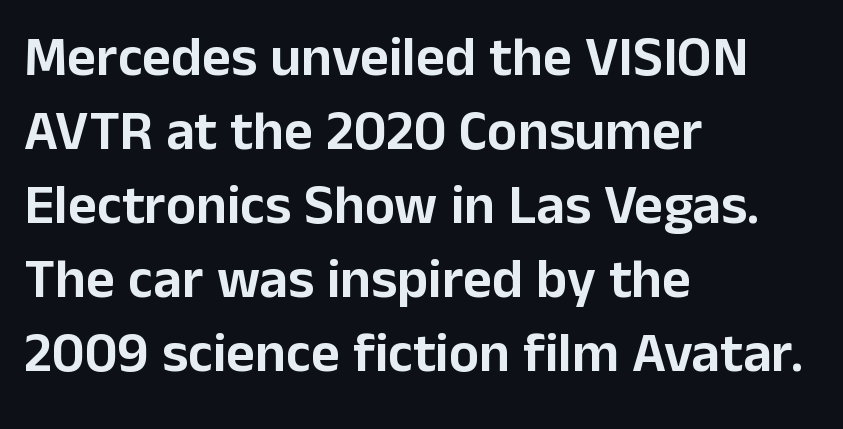
These lines are rendered in a variable-pitch font. Evenly set lines give the paragraph a standard silhouette. The font's upright variant was chosen for this text. Descender tails drop into unmarked territory. The paragraph shown leans on its left margin. No feet cap the strokes, marking this as sans-serif type.
